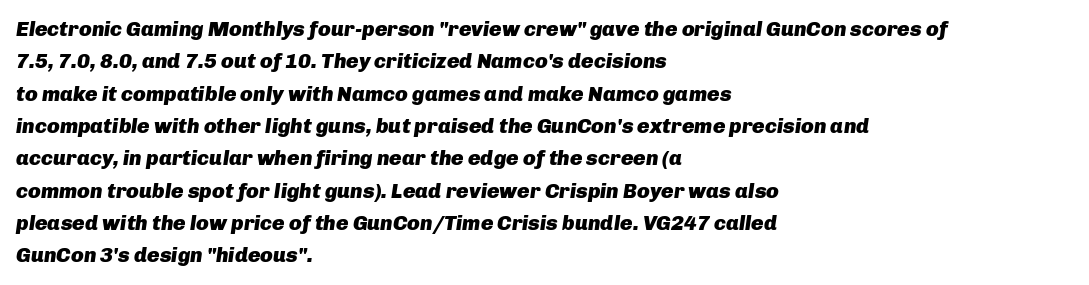
The image shows 21 px bold type, italic (leaning right); set left-aligned, normal line spacing (1.54x), normal letter spacing, not underlined.
